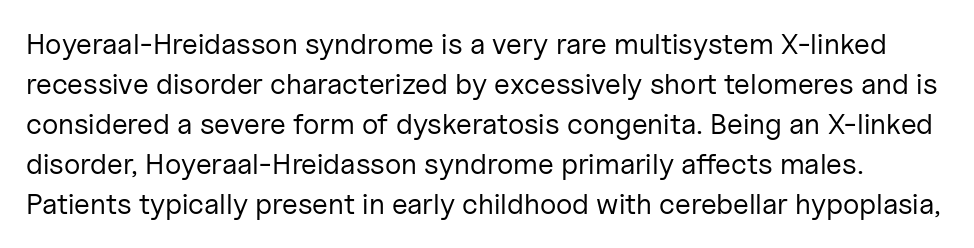
A typesetter would mark this as roman, not italic. The characters are drawn with everyday or finer stroke widths. The designer went with a sans here, leaving each stem footless. Students, note that the glyphs here touch the page at normal intervals. Do the characters align in a grid? No, the font is proportional. The rendering uses a moderate line-height, typical for paragraphs.
